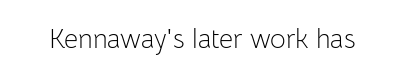
Has an underline been added? It has not. The type is set solid horizontally, with unmodified tracking. The characters are drawn with everyday or finer stroke widths. Every character sits straight up, as roman type does.
